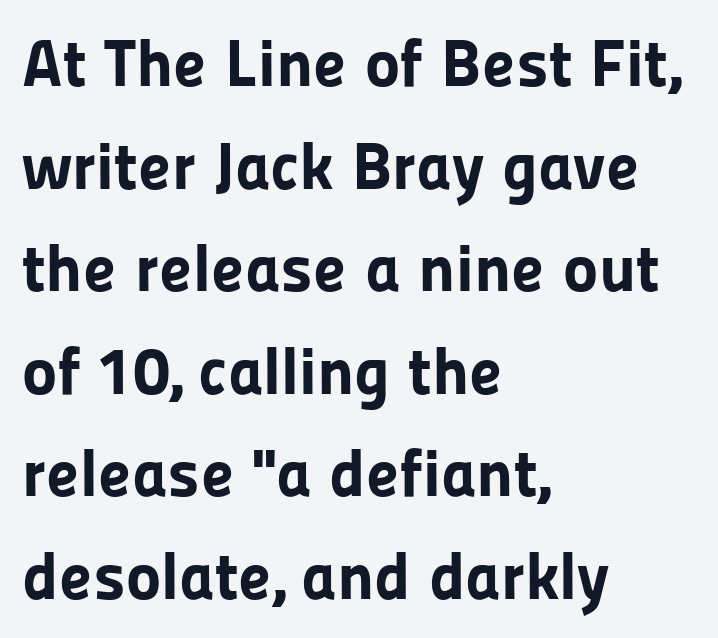
{"serif": "no", "italic": "no", "bold": "yes", "weight": "bold", "width": "normal", "stroke_contrast": "low", "x_height": "medium", "monospaced": "no", "underline": "no", "align": "left", "line_spacing": "normal", "line_spacing_ratio": 1.53, "letter_spacing": "normal", "letter_spacing_em": 0.0, "glyph_px": 67}
